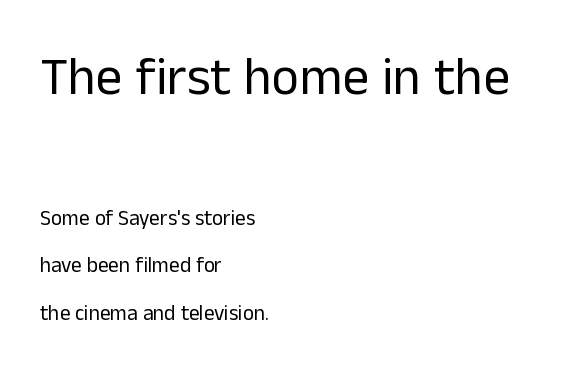
Q: Is the text bold? A: No.
Q: Is the text italic (slanted)? A: No, it is upright.
Q: Is the typeface a serif or a sans-serif typeface? A: Sans-serif.
Q: Is the text underlined? A: No.
Q: How is the paragraph aligned? A: Left-aligned.
Q: Is the spacing between letters normal or unusually wide? A: Normal.
Q: Is the spacing between lines tight, normal or loose? A: Loose.
Q: Which block of text is set in a larger size, the first (top) or the second (bottom)? A: The first (top) one.
Q: Width (condensed, normal, or wide)? A: Normal.
Q: Stroke contrast? A: Low.
Q: x-height? A: Medium.
Q: Monospaced? A: No.
